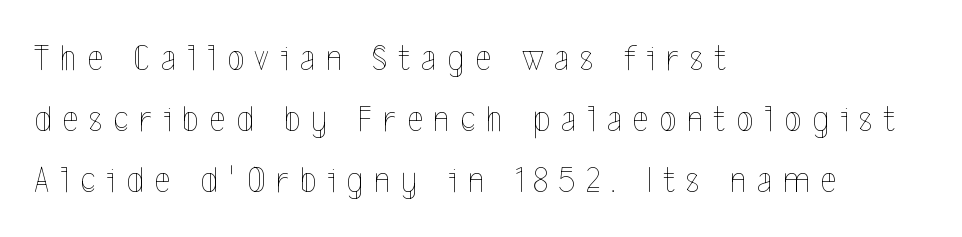
{"italic": "no", "bold": "no", "weight": "thin", "width": "condensed", "x_height": "medium", "monospaced": "no", "underline": "no", "align": "left", "line_spacing": "normal", "line_spacing_ratio": 1.6, "letter_spacing": "wide", "letter_spacing_em": 0.29, "glyph_px": 38}
